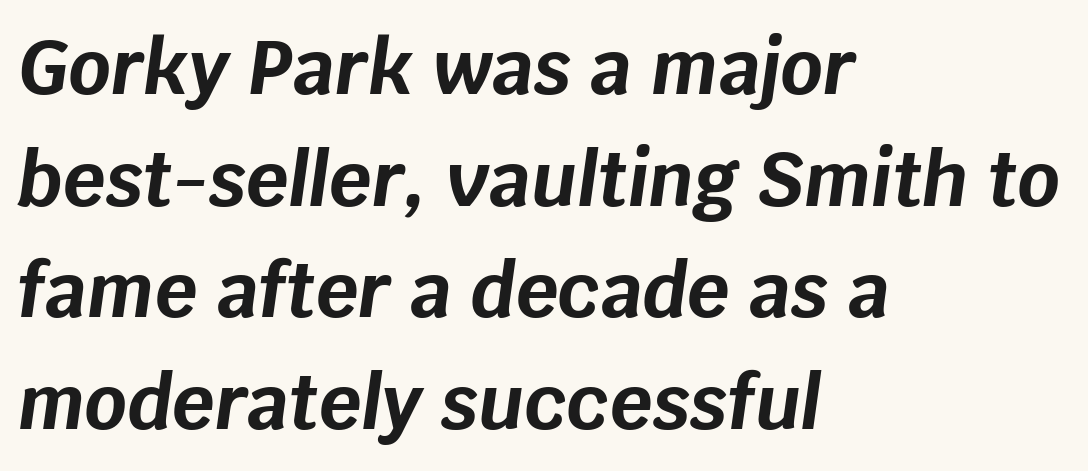
The image shows 74 px bold type, italic (leaning right); set left-aligned, normal line spacing (1.51x), normal letter spacing, not underlined; low stroke contrast and a large x-height.
